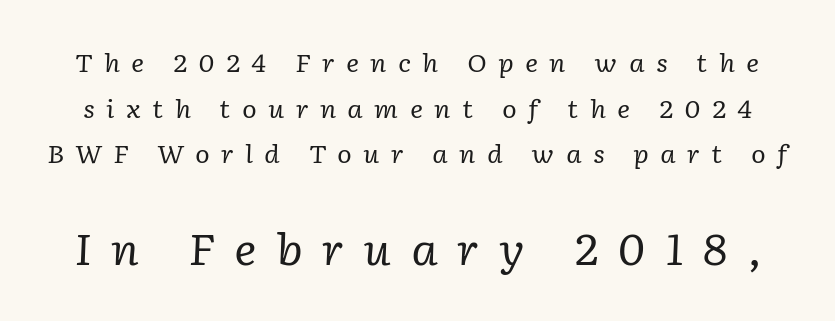
The image shows 43 px regular-weight serif type, italic (leaning right); set line spacing 1.83x, unusually wide letter spacing (+0.45 em), not underlined; the second (bottom) block is 1.72x larger; low stroke contrast and a medium x-height.
